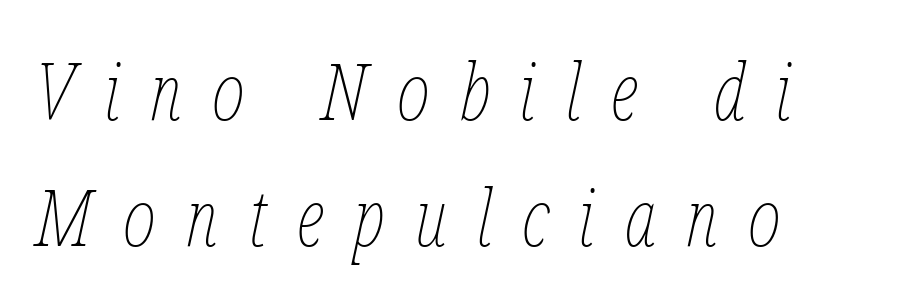
Q: Is the text bold? A: No.
Q: Is the text italic (slanted)? A: Yes, it leans right by about 12 degrees.
Q: Is the text underlined? A: No.
Q: Is the spacing between letters normal or unusually wide? A: Unusually wide.
Q: Is the spacing between lines tight, normal or loose? A: Normal.
Q: Width (condensed, normal, or wide)? A: Condensed.
Q: Stroke contrast? A: Low.
Q: x-height? A: Medium.
Q: Monospaced? A: No.
